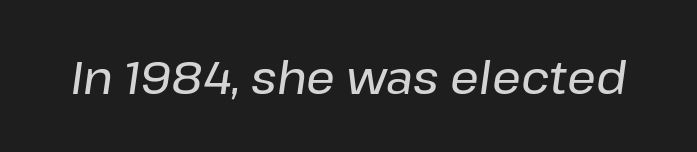
{"italic": "yes", "lean": "right", "slant_degrees": 8, "width": "normal", "stroke_contrast": "low", "x_height": "medium", "monospaced": "no", "underline": "no", "letter_spacing": "normal", "letter_spacing_em": 0.0, "glyph_px": 45}
